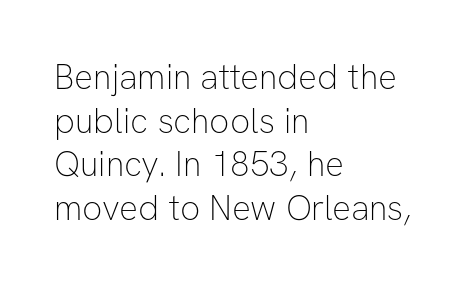
The image shows 35 px thin sans-serif type, upright; set left-aligned, normal line spacing (1.25x), normal letter spacing, not underlined; low stroke contrast and a medium x-height.
